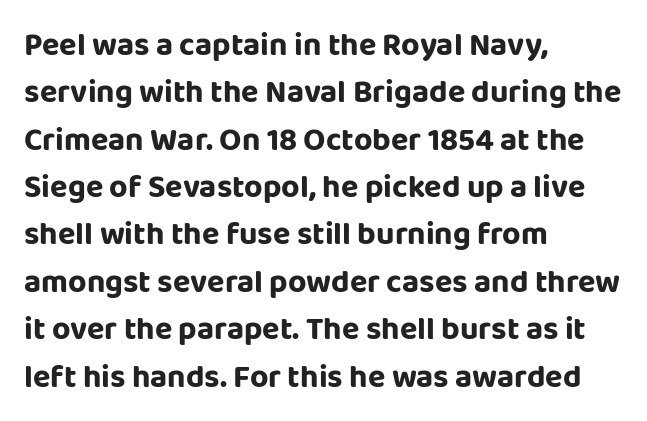
Q: Is the text italic (slanted)? A: No, it is upright.
Q: Is the typeface a serif or a sans-serif typeface? A: Sans-serif.
Q: Is the text underlined? A: No.
Q: How is the paragraph aligned? A: Left-aligned.
Q: Is the spacing between letters normal or unusually wide? A: Normal.
Q: Is the spacing between lines tight, normal or loose? A: Normal.
Q: Width (condensed, normal, or wide)? A: Normal.
Q: Stroke contrast? A: Low.
Q: x-height? A: Large.
Q: Monospaced? A: No.
